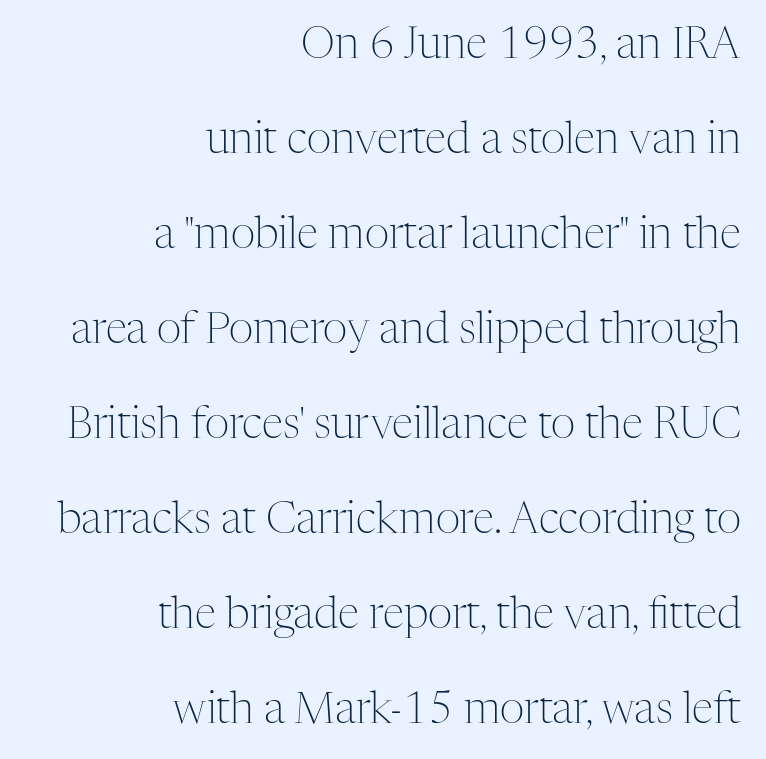
Q: Is the text bold? A: No.
Q: Is the text italic (slanted)? A: No, it is upright.
Q: Is the typeface a serif or a sans-serif typeface? A: Serif.
Q: Is the text underlined? A: No.
Q: How is the paragraph aligned? A: Right-aligned.
Q: Is the spacing between letters normal or unusually wide? A: Normal.
Q: Is the spacing between lines tight, normal or loose? A: Loose.
Q: Width (condensed, normal, or wide)? A: Normal.
Q: Stroke contrast? A: Medium.
Q: x-height? A: Medium.
Q: Monospaced? A: No.
